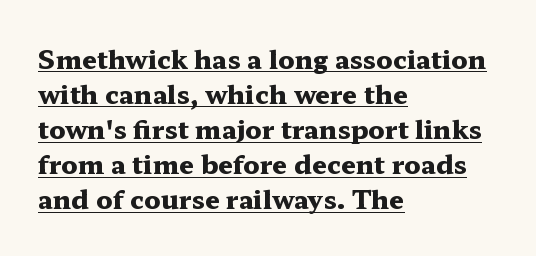
Q: Is the text bold? A: Yes.
Q: Is the text italic (slanted)? A: No, it is upright.
Q: Is the text underlined? A: Yes.
Q: How is the paragraph aligned? A: Left-aligned.
Q: Is the spacing between letters normal or unusually wide? A: Normal.
Q: Is the spacing between lines tight, normal or loose? A: Normal.
